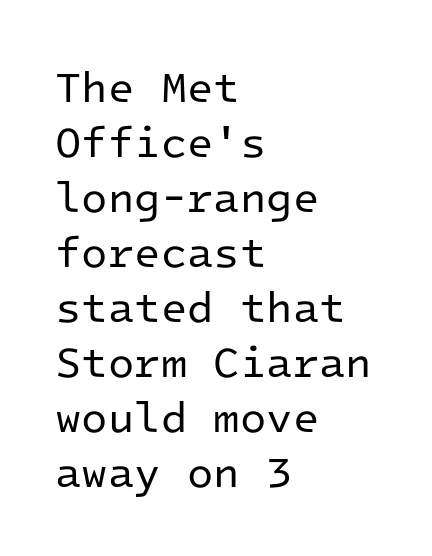
Between one letter and the next there's only the usual sliver of space. The rendering anchors every line to the left-hand side. This rendering employs a face without finishing strokes, i.e., a sans-serif. Note the uniform advance width — an 'i' takes as much space as an 'm'.
